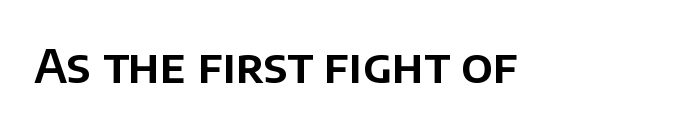
{"serif": "no", "italic": "no", "width": "normal", "stroke_contrast": "low", "x_height": "large", "monospaced": "no", "underline": "no", "letter_spacing": "normal", "letter_spacing_em": 0.0, "glyph_px": 47}
